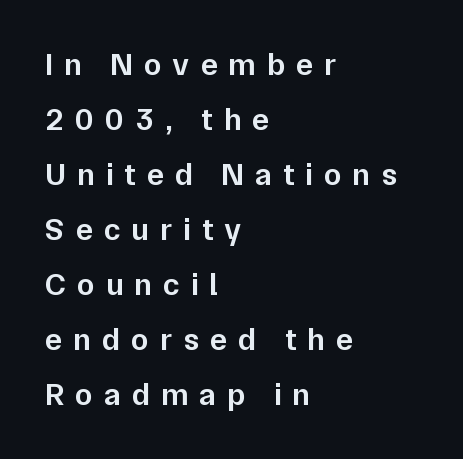
The image shows 32 px semibold sans-serif type, upright; set left-aligned, line spacing 1.72x, unusually wide letter spacing (+0.34 em), not underlined; low stroke contrast and a medium x-height.
